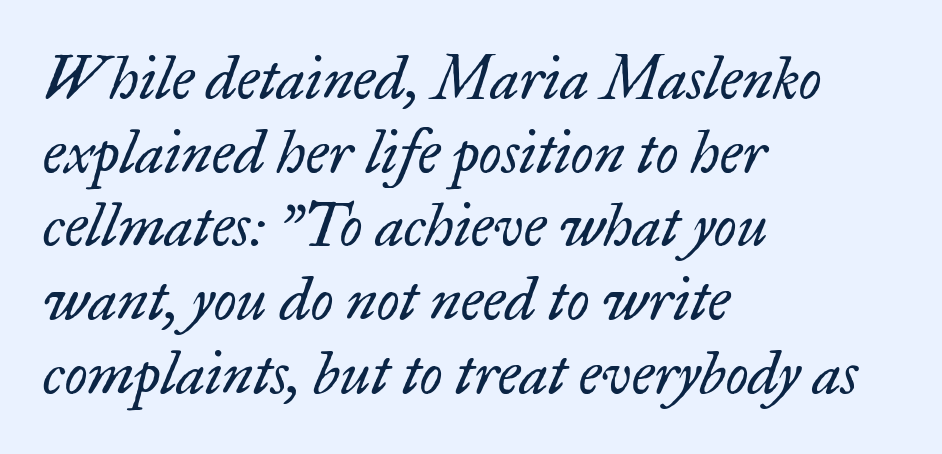
{"serif": "yes", "italic": "yes", "lean": "right", "slant_degrees": 17, "bold": "no", "weight": "regular", "width": "normal", "stroke_contrast": "low", "x_height": "small", "monospaced": "no", "underline": "no", "align": "left", "line_spacing": "normal", "line_spacing_ratio": 1.25, "letter_spacing": "normal", "letter_spacing_em": 0.0, "glyph_px": 59}
